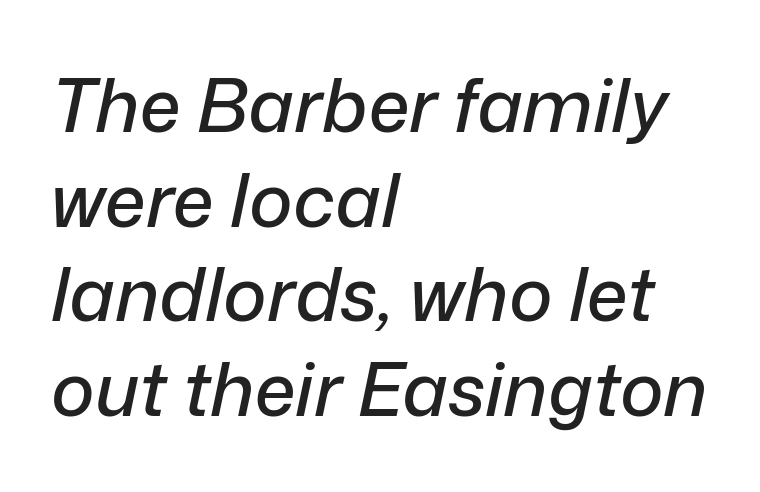
The image shows 74 px text type, italic (leaning right); set left-aligned, normal line spacing (1.28x), normal letter spacing, not underlined; low stroke contrast and a medium x-height.
